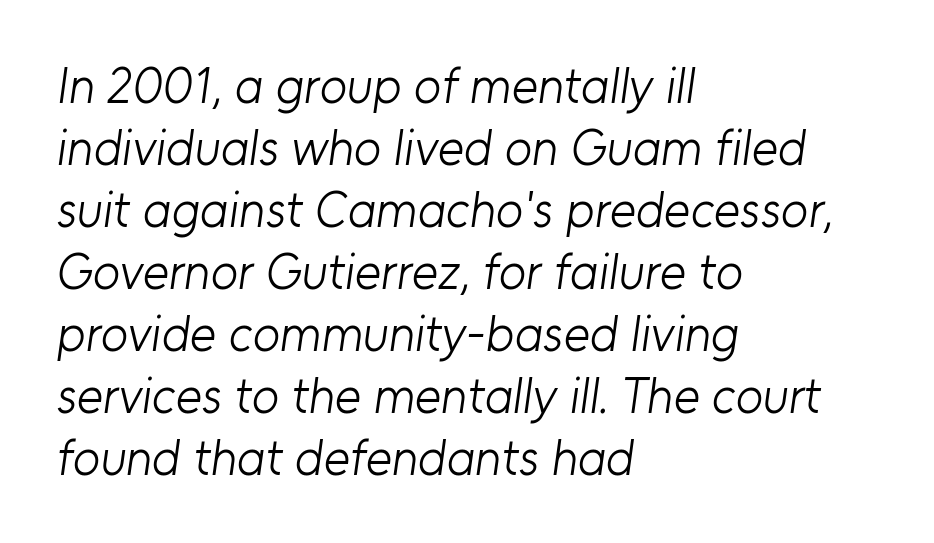
The image shows 50 px light sans-serif type; set left-aligned, line spacing 1.24x, normal letter spacing, not underlined; low stroke contrast and a medium x-height.
